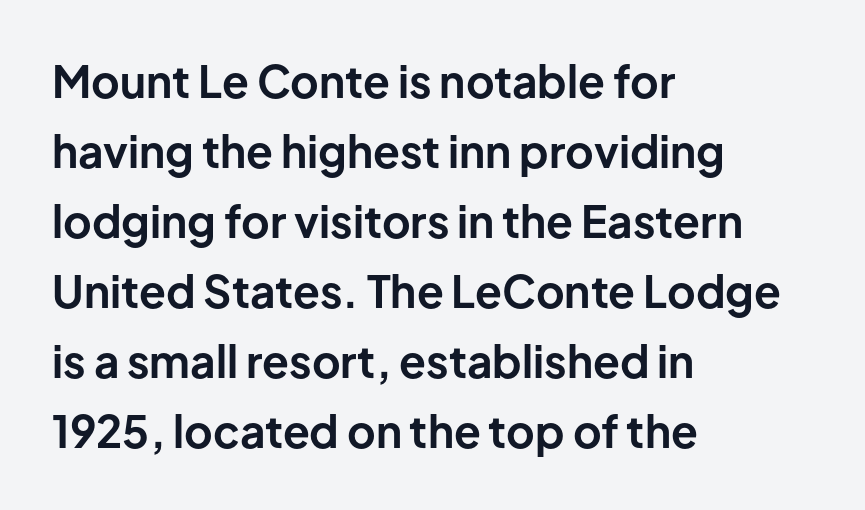
{"serif": "no", "italic": "no", "bold": "yes", "weight": "bold", "width": "normal", "stroke_contrast": "low", "x_height": "medium", "monospaced": "no", "underline": "no", "align": "left", "line_spacing": "normal", "line_spacing_ratio": 1.59, "letter_spacing": "normal", "letter_spacing_em": 0.0, "glyph_px": 44}
